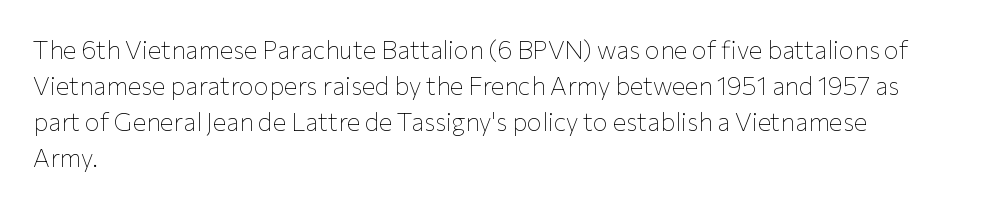
The image shows 25 px text type, upright; set left-aligned, normal line spacing (1.44x), normal letter spacing, not underlined.
